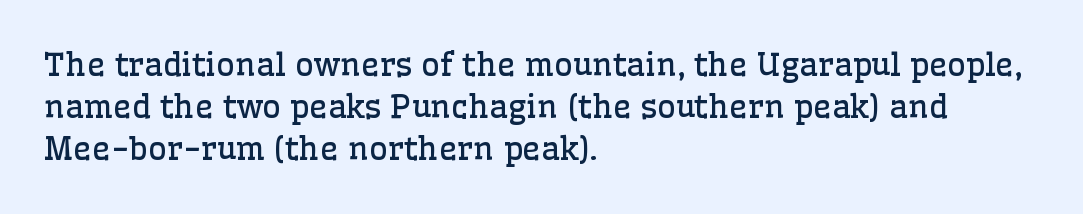
The image shows 32 px regular-weight serif type, upright; set left-aligned, normal line spacing (1.32x), normal letter spacing, not underlined; low stroke contrast and a medium x-height.
